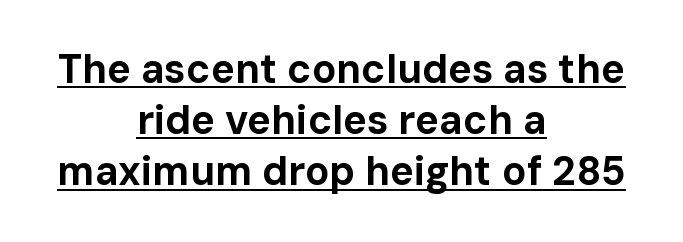
Q: Is the text bold? A: Yes.
Q: Is the text italic (slanted)? A: No, it is upright.
Q: Is the typeface a serif or a sans-serif typeface? A: Sans-serif.
Q: Is the text underlined? A: Yes.
Q: How is the paragraph aligned? A: Centered.
Q: Is the spacing between letters normal or unusually wide? A: Normal.
Q: Is the spacing between lines tight, normal or loose? A: Normal.
Q: Width (condensed, normal, or wide)? A: Normal.
Q: Stroke contrast? A: Low.
Q: x-height? A: Medium.
Q: Monospaced? A: No.
